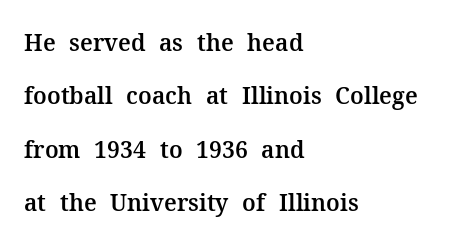
{"italic": "no", "underline": "no", "align": "left", "line_spacing": "loose", "line_spacing_ratio": 2.32, "letter_spacing": "normal", "letter_spacing_em": 0.0, "glyph_px": 23}
